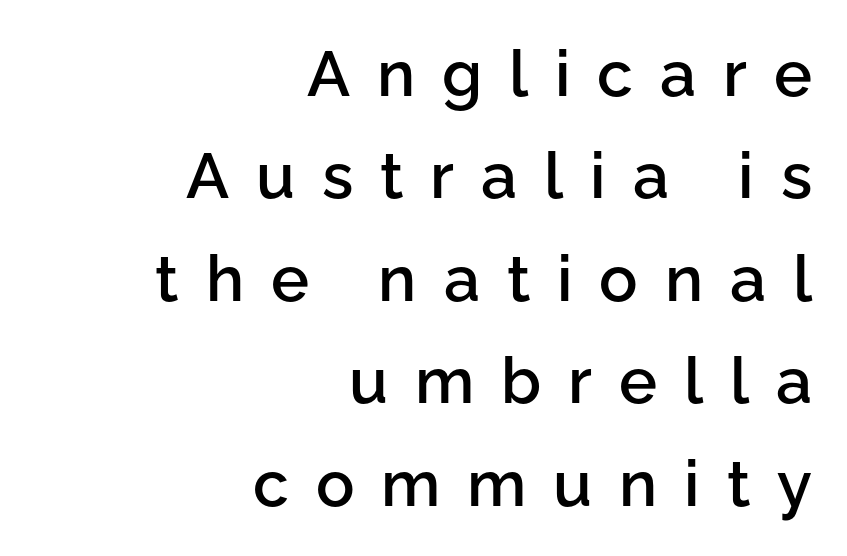
Q: Is the text bold? A: Semi-bold.
Q: Is the text italic (slanted)? A: No, it is upright.
Q: Is the typeface a serif or a sans-serif typeface? A: Sans-serif.
Q: Is the text underlined? A: No.
Q: How is the paragraph aligned? A: Right-aligned.
Q: Is the spacing between letters normal or unusually wide? A: Unusually wide.
Q: Is the spacing between lines tight, normal or loose? A: Normal.
Q: Width (condensed, normal, or wide)? A: Normal.
Q: Stroke contrast? A: Low.
Q: x-height? A: Medium.
Q: Monospaced? A: No.
